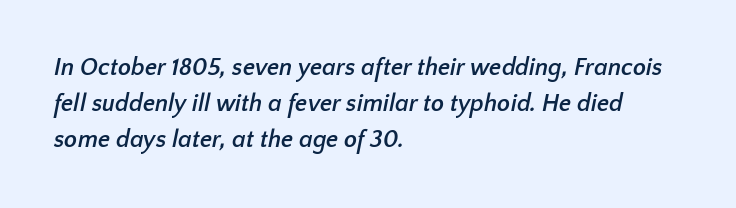
Q: Is the text bold? A: Yes.
Q: Is the text underlined? A: No.
Q: How is the paragraph aligned? A: Left-aligned.
Q: Is the spacing between letters normal or unusually wide? A: Normal.
Q: Is the spacing between lines tight, normal or loose? A: Normal.
